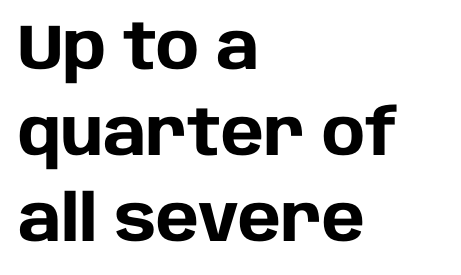
The image shows 64 px heavy sans-serif type, upright; set left-aligned, normal line spacing (1.34x), normal letter spacing, not underlined; low stroke contrast and a large x-height.
